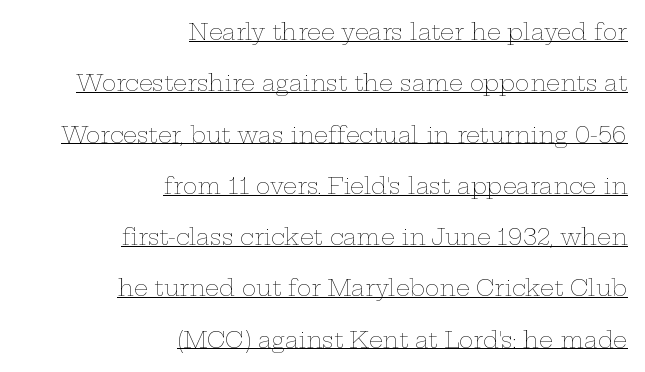
Tracking value appears to be zero — textbook default spacing. Is the stroke heavy? The answer is a plain regular-or-lighter. This is underlined copy, the kind a proofreader might mark for attention. The lettering stays uniformly vertical, giving the passage a roman look.
